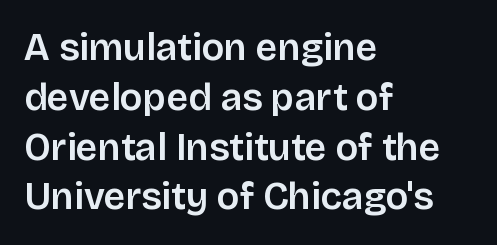
The image shows 38 px semibold sans-serif type, upright; set left-aligned, normal line spacing (1.31x), normal letter spacing, not underlined; low stroke contrast and a large x-height.
